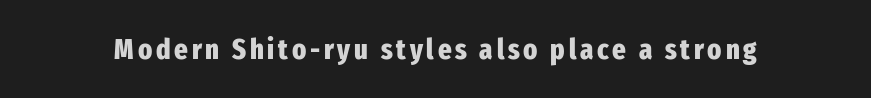
The image shows 29 px heavy, condensed sans-serif type, upright; set not underlined; low stroke contrast and a medium x-height.
